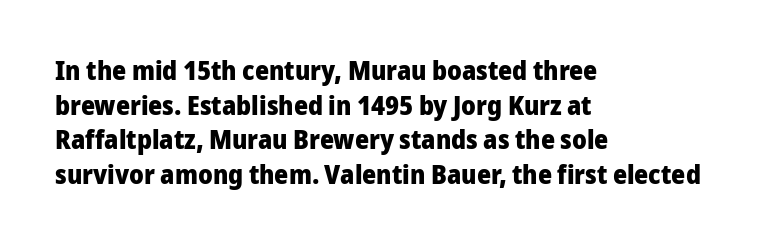
Q: Is the text bold? A: Yes.
Q: Is the text italic (slanted)? A: No, it is upright.
Q: Is the text underlined? A: No.
Q: How is the paragraph aligned? A: Left-aligned.
Q: Is the spacing between letters normal or unusually wide? A: Normal.
Q: Is the spacing between lines tight, normal or loose? A: Normal.
